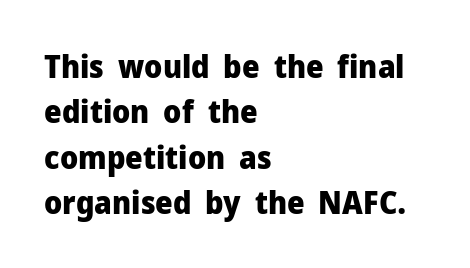
{"serif": "no", "italic": "no", "bold": "yes", "weight": "heavy", "width": "normal", "stroke_contrast": "low", "x_height": "medium", "monospaced": "no", "underline": "no", "align": "left", "line_spacing": "normal", "line_spacing_ratio": 1.46, "letter_spacing": "normal", "letter_spacing_em": 0.0, "glyph_px": 31}
